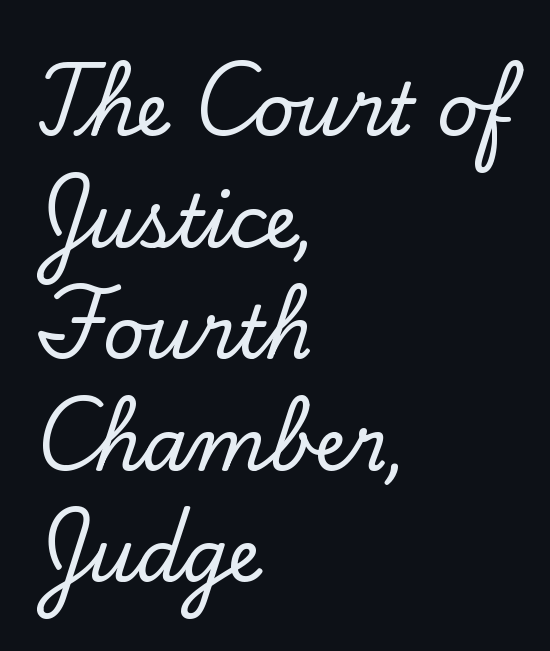
{"serif": "yes", "width": "normal", "stroke_contrast": "low", "x_height": "small", "monospaced": "no", "underline": "no", "align": "left", "line_spacing": "normal", "line_spacing_ratio": 1.55, "letter_spacing": "normal", "letter_spacing_em": 0.0, "glyph_px": 72}
